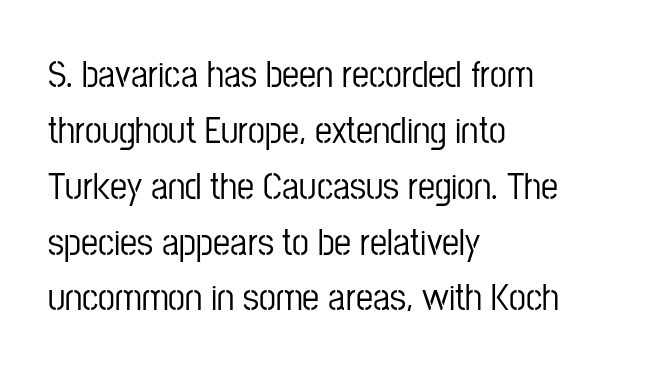
{"serif": "no", "italic": "no", "width": "condensed", "stroke_contrast": "low", "x_height": "medium", "monospaced": "no", "underline": "no", "align": "left", "line_spacing": "normal", "line_spacing_ratio": 1.47, "letter_spacing": "normal", "letter_spacing_em": 0.0, "glyph_px": 38}
